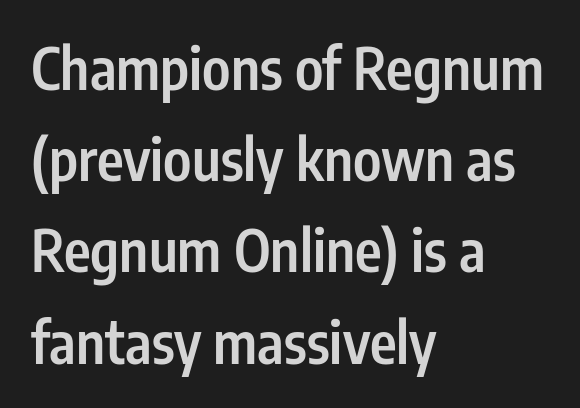
{"serif": "no", "italic": "no", "bold": "semi", "weight": "semibold", "width": "condensed", "stroke_contrast": "low", "x_height": "medium", "monospaced": "no", "underline": "no", "align": "left", "line_spacing": "normal", "line_spacing_ratio": 1.6, "letter_spacing": "normal", "letter_spacing_em": 0.0, "glyph_px": 57}
